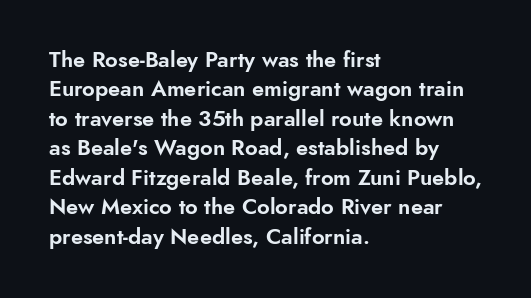
{"italic": "no", "underline": "no", "align": "left", "line_spacing": "normal", "line_spacing_ratio": 1.34, "letter_spacing": "normal", "letter_spacing_em": 0.0, "glyph_px": 22}
